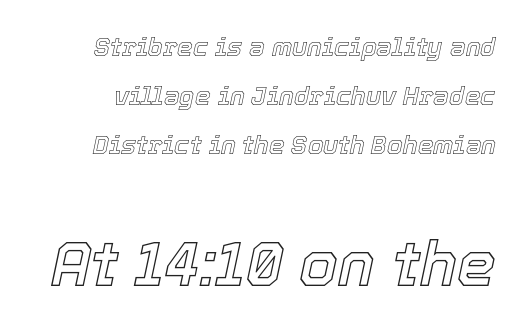
The image shows 62 px text type, italic (leaning right); set loose line spacing (1.97x), normal letter spacing, not underlined; the second (bottom) block is 2.48x larger; a medium x-height.
